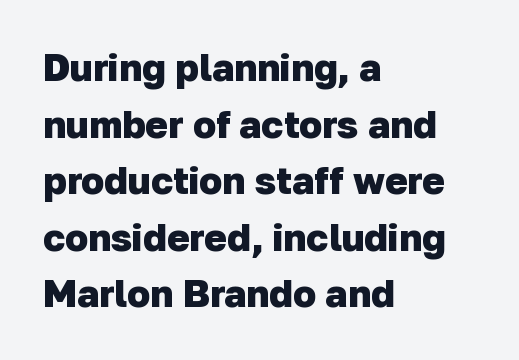
Q: Is the text bold? A: Yes.
Q: Is the typeface a serif or a sans-serif typeface? A: Sans-serif.
Q: Is the text underlined? A: No.
Q: How is the paragraph aligned? A: Left-aligned.
Q: Is the spacing between letters normal or unusually wide? A: Normal.
Q: Is the spacing between lines tight, normal or loose? A: Normal.
Q: Width (condensed, normal, or wide)? A: Normal.
Q: Stroke contrast? A: Low.
Q: x-height? A: Medium.
Q: Monospaced? A: No.
